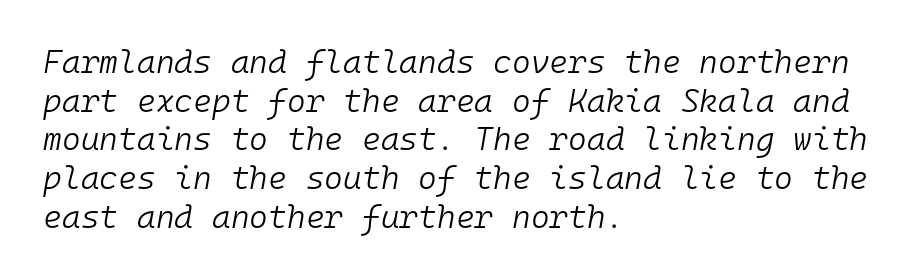
The image shows 32 px light type, italic (leaning right), monospaced; set left-aligned, line spacing 1.21x, normal letter spacing, not underlined; low stroke contrast and a medium x-height.
